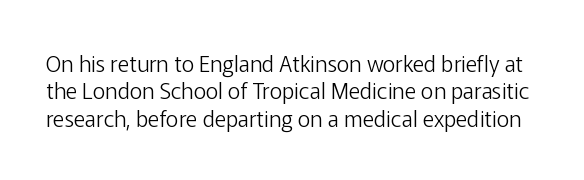
There is no visible air inserted between adjacent glyphs. Leading: standard. Characters remain perfectly vertical along every line. Anything drawn beneath the words? Only blank space.
